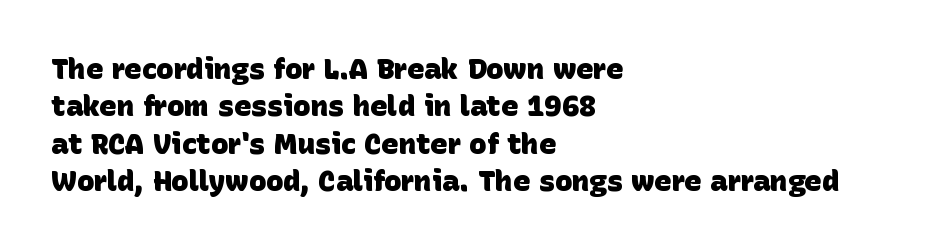
Q: Is the text bold? A: Yes.
Q: Is the typeface a serif or a sans-serif typeface? A: Sans-serif.
Q: Is the text underlined? A: No.
Q: How is the paragraph aligned? A: Left-aligned.
Q: Is the spacing between letters normal or unusually wide? A: Normal.
Q: Is the spacing between lines tight, normal or loose? A: Normal.
Q: Width (condensed, normal, or wide)? A: Normal.
Q: Stroke contrast? A: Low.
Q: x-height? A: Large.
Q: Monospaced? A: No.
